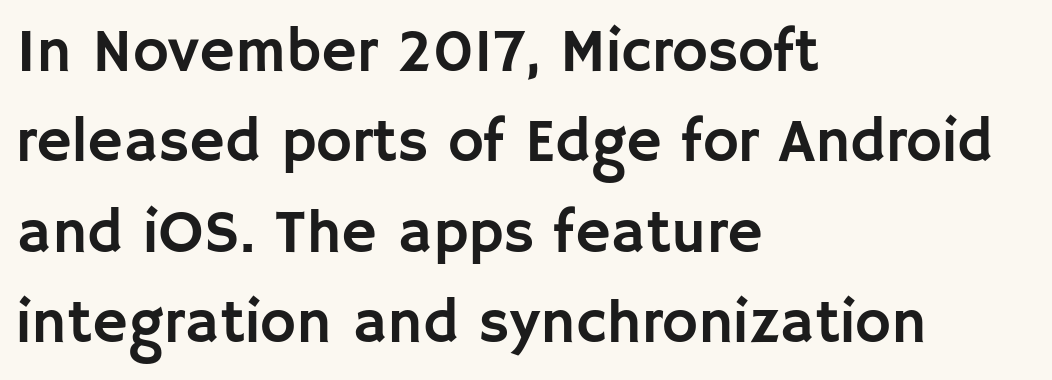
The image shows 61 px sans-serif type, upright; set left-aligned, normal line spacing (1.48x), normal letter spacing, not underlined; low stroke contrast and a large x-height.
